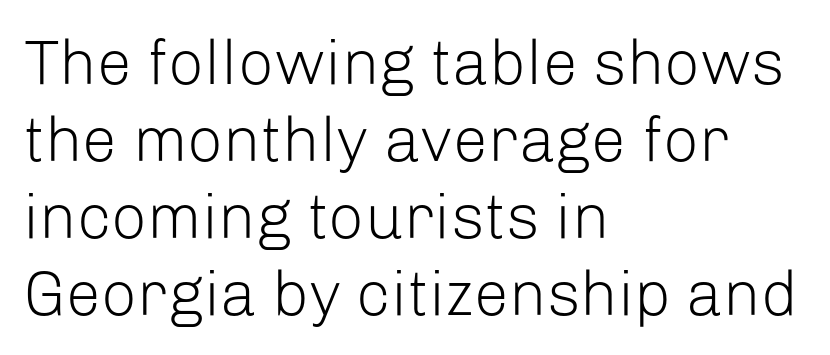
Q: Is the text bold? A: No.
Q: Is the text italic (slanted)? A: No, it is upright.
Q: Is the typeface a serif or a sans-serif typeface? A: Sans-serif.
Q: Is the text underlined? A: No.
Q: How is the paragraph aligned? A: Left-aligned.
Q: Is the spacing between letters normal or unusually wide? A: Normal.
Q: Width (condensed, normal, or wide)? A: Normal.
Q: Stroke contrast? A: Low.
Q: x-height? A: Medium.
Q: Monospaced? A: No.
